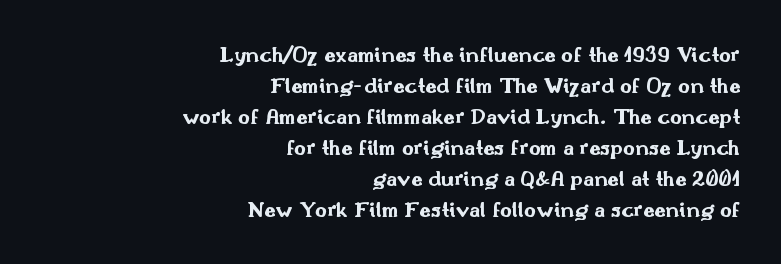
The passage shown is not underscored anywhere. Students, this is bold: see how much ink each stroke carries. Evenly set lines give the paragraph a standard silhouette. The letters sit at their default tracking, neither squeezed nor spread.
